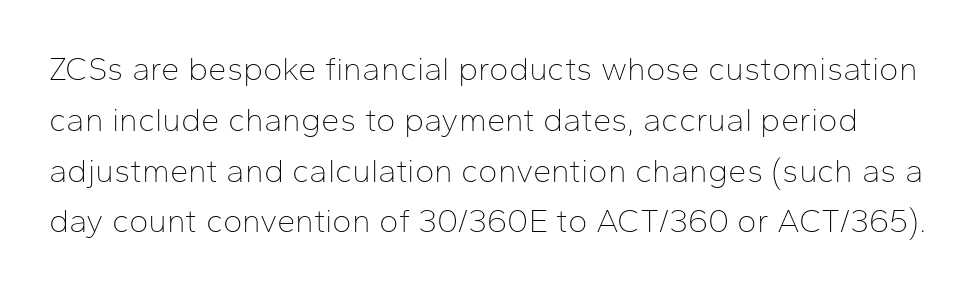
The image shows 33 px thin sans-serif type, upright; set normal line spacing (1.54x), normal letter spacing, not underlined; low stroke contrast and a medium x-height.
